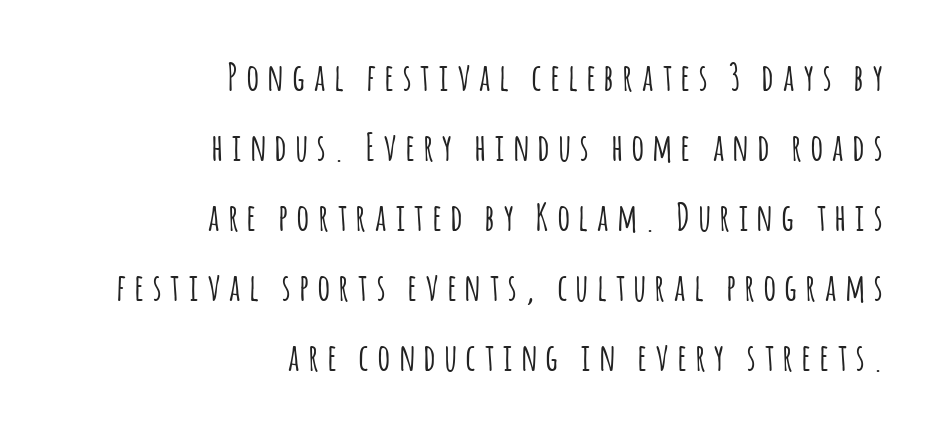
{"serif": "no", "italic": "no", "width": "condensed", "stroke_contrast": "low", "x_height": "large", "monospaced": "no", "underline": "no", "align": "right", "line_spacing_ratio": 1.89, "letter_spacing": "wide", "letter_spacing_em": 0.26, "glyph_px": 37}
